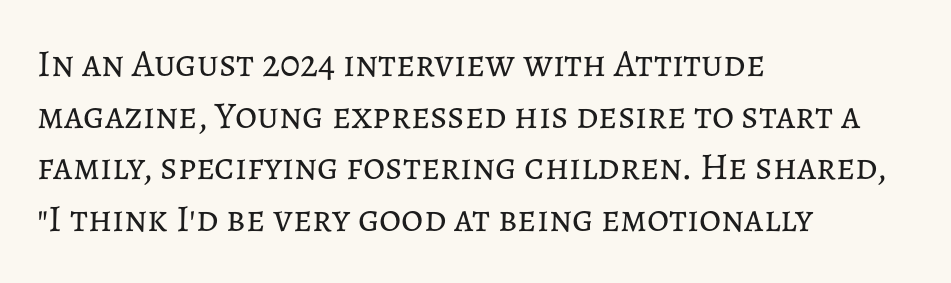
Q: Is the text bold? A: No.
Q: Is the text italic (slanted)? A: No, it is upright.
Q: Is the text underlined? A: No.
Q: How is the paragraph aligned? A: Left-aligned.
Q: Is the spacing between letters normal or unusually wide? A: Normal.
Q: Is the spacing between lines tight, normal or loose? A: Normal.
Q: Width (condensed, normal, or wide)? A: Normal.
Q: Stroke contrast? A: Low.
Q: x-height? A: Medium.
Q: Monospaced? A: No.
